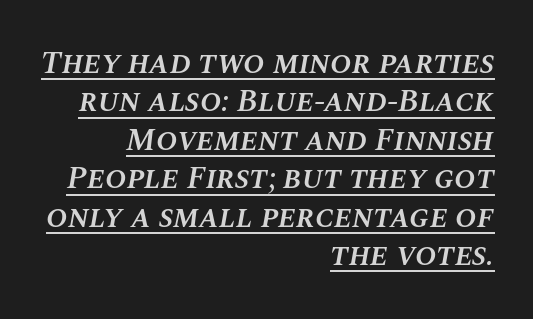
{"italic": "yes", "lean": "right", "slant_degrees": 10, "bold": "semi", "weight": "semibold", "width": "normal", "stroke_contrast": "medium", "x_height": "large", "monospaced": "no", "underline": "yes", "align": "right", "line_spacing_ratio": 1.2, "letter_spacing": "normal", "letter_spacing_em": 0.0, "glyph_px": 32}
